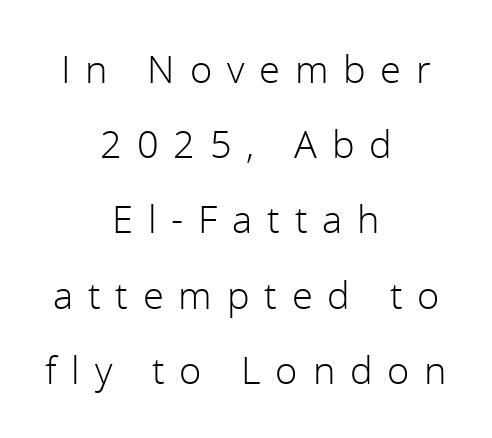
Q: Is the text bold? A: No.
Q: Is the text italic (slanted)? A: No, it is upright.
Q: Is the typeface a serif or a sans-serif typeface? A: Sans-serif.
Q: Is the text underlined? A: No.
Q: How is the paragraph aligned? A: Centered.
Q: Is the spacing between letters normal or unusually wide? A: Unusually wide.
Q: Is the spacing between lines tight, normal or loose? A: Loose.
Q: Width (condensed, normal, or wide)? A: Normal.
Q: x-height? A: Medium.
Q: Monospaced? A: No.
